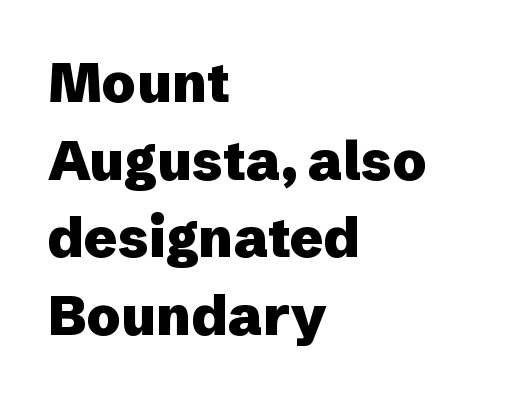
Here the glyphs are tracked normally, forming tight word shapes. Tall strokes in this sample are plumb rather than angled. You could not count columns in this text — the font is proportionally spaced. Typesetter's note: full bold, strokes at maximum text heaviness. In terms of leading, this rendering sits right in the middle.
